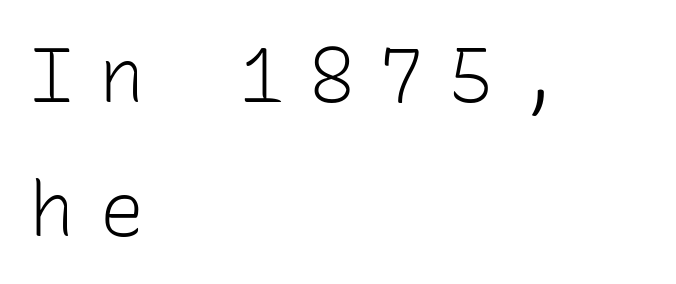
The image shows 76 px light sans-serif type, upright, monospaced; set left-aligned, line spacing 1.76x, unusually wide letter spacing (+0.32 em), not underlined; low stroke contrast and a medium x-height.
